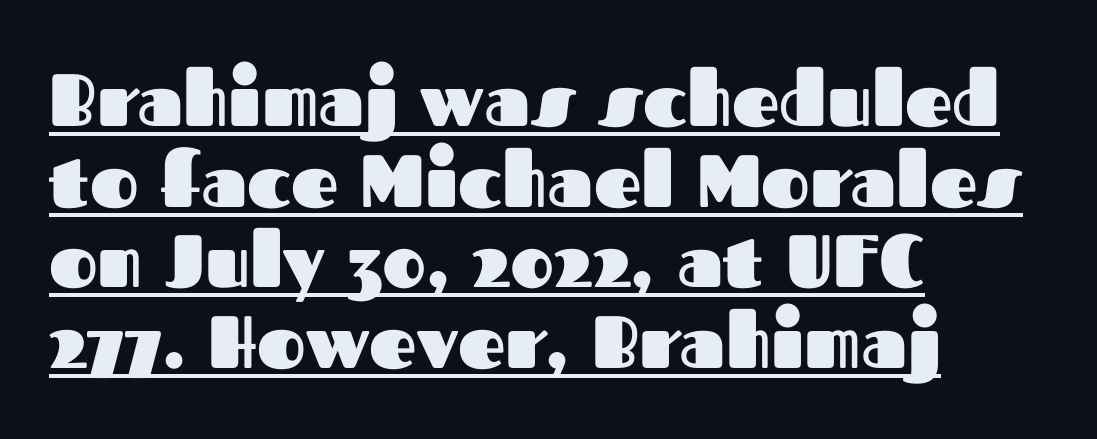
{"serif": "no", "italic": "no", "bold": "yes", "weight": "heavy", "width": "normal", "stroke_contrast": "medium", "x_height": "medium", "monospaced": "no", "underline": "yes", "align": "left", "line_spacing": "tight", "line_spacing_ratio": 1.09, "letter_spacing": "normal", "letter_spacing_em": 0.0, "glyph_px": 74}
